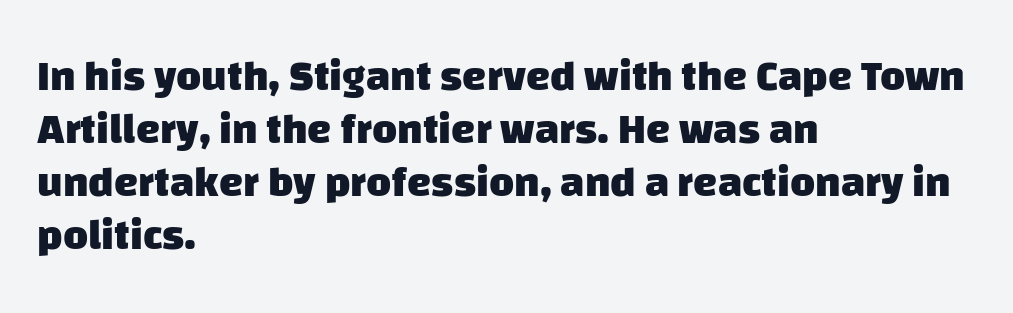
{"serif": "no", "bold": "yes", "weight": "heavy", "width": "normal", "stroke_contrast": "low", "x_height": "large", "monospaced": "no", "underline": "no", "align": "left", "line_spacing_ratio": 1.23, "letter_spacing": "normal", "letter_spacing_em": 0.0, "glyph_px": 43}
